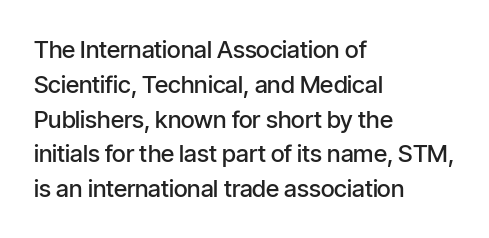
The image shows 24 px text type, upright; set left-aligned, normal line spacing (1.45x), normal letter spacing, not underlined.
